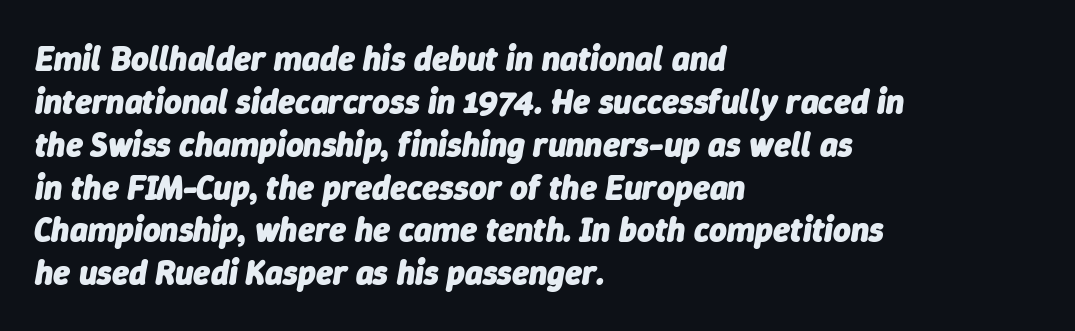
Q: Is the text bold? A: Yes.
Q: Is the text italic (slanted)? A: Yes, it leans right by about 9 degrees.
Q: Is the text underlined? A: No.
Q: How is the paragraph aligned? A: Left-aligned.
Q: Is the spacing between letters normal or unusually wide? A: Normal.
Q: Is the spacing between lines tight, normal or loose? A: Normal.
Q: Width (condensed, normal, or wide)? A: Normal.
Q: Stroke contrast? A: Low.
Q: x-height? A: Medium.
Q: Monospaced? A: No.
